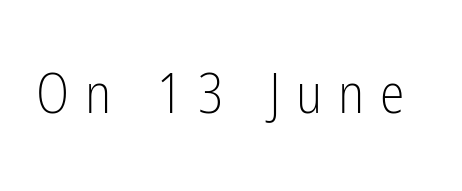
Q: Is the text bold? A: No.
Q: Is the text italic (slanted)? A: No, it is upright.
Q: Is the typeface a serif or a sans-serif typeface? A: Sans-serif.
Q: Is the text underlined? A: No.
Q: Is the spacing between letters normal or unusually wide? A: Unusually wide.
Q: Width (condensed, normal, or wide)? A: Condensed.
Q: Stroke contrast? A: Low.
Q: x-height? A: Medium.
Q: Monospaced? A: No.
